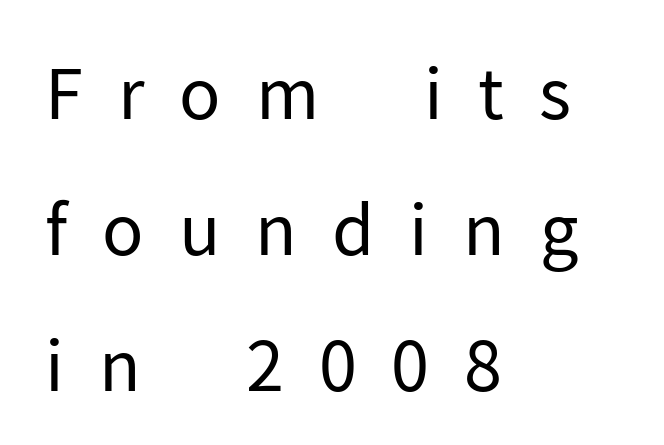
Q: Is the text bold? A: No.
Q: Is the text italic (slanted)? A: No, it is upright.
Q: Is the typeface a serif or a sans-serif typeface? A: Sans-serif.
Q: Is the text underlined? A: No.
Q: How is the paragraph aligned? A: Left-aligned.
Q: Is the spacing between letters normal or unusually wide? A: Unusually wide.
Q: Is the spacing between lines tight, normal or loose? A: Loose.
Q: Width (condensed, normal, or wide)? A: Normal.
Q: Stroke contrast? A: Low.
Q: x-height? A: Medium.
Q: Monospaced? A: No.
